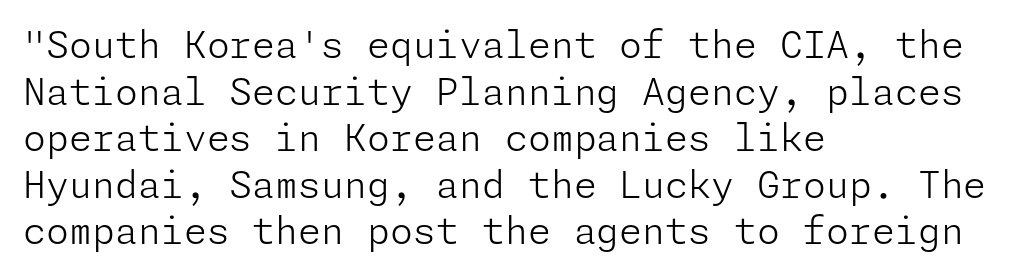
Letterform terminals end flat and unadorned throughout the passage. The letters stand upright; this is a roman face. The rendering keeps characters at their native spacing. The space beneath each line is pristine and unruled.
